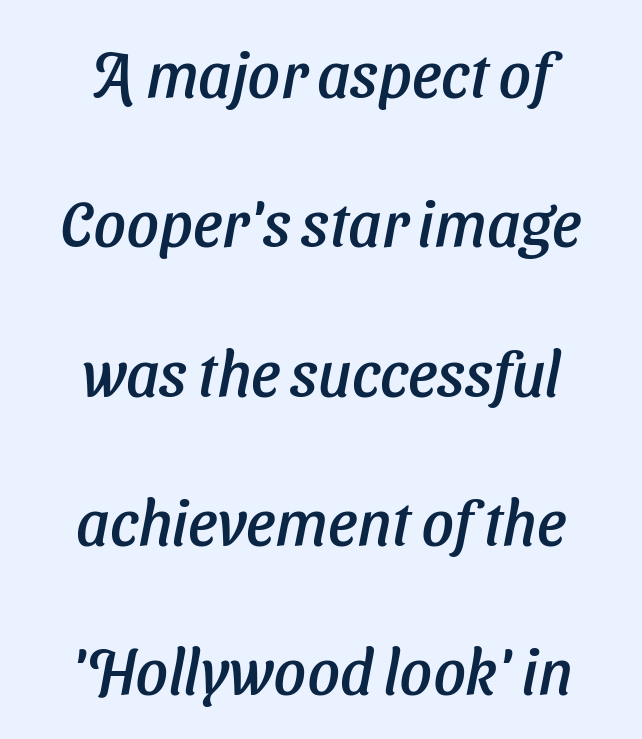
Q: Is the text italic (slanted)? A: Yes, it leans right by about 11 degrees.
Q: Is the text underlined? A: No.
Q: How is the paragraph aligned? A: Centered.
Q: Is the spacing between letters normal or unusually wide? A: Normal.
Q: Is the spacing between lines tight, normal or loose? A: Loose.
Q: Width (condensed, normal, or wide)? A: Normal.
Q: Stroke contrast? A: Low.
Q: x-height? A: Medium.
Q: Monospaced? A: No.
